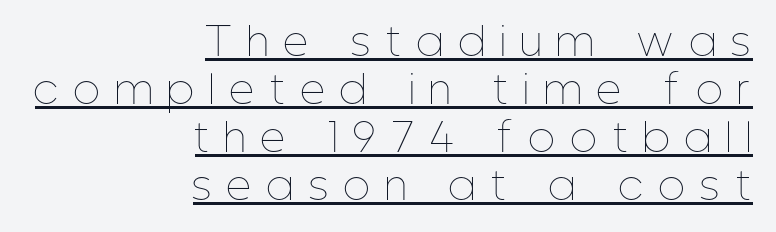
{"italic": "no", "bold": "no", "weight": "thin", "width": "condensed", "stroke_contrast": "low", "x_height": "medium", "monospaced": "no", "underline": "yes", "align": "right", "line_spacing_ratio": 1.23, "letter_spacing": "wide", "letter_spacing_em": 0.4, "glyph_px": 39}
